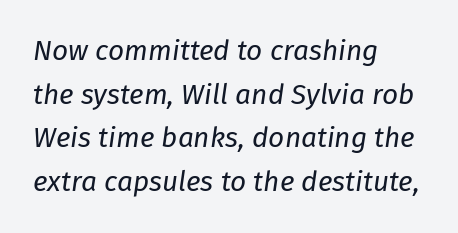
Evenly set lines give the paragraph a standard silhouette. The font is comparable to plain body text, perhaps lighter. Observe the lean: these are italic letterforms. This sample has the flowing, uneven cadence of proportional lettering. A typesetter would call this zero additional tracking. Glance below the letters and you will spot only blank space.
